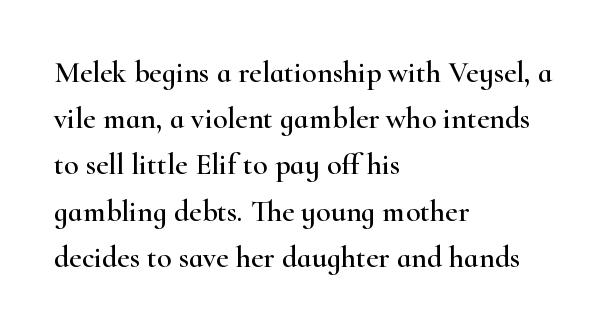
Quick note: underline off. Upright lettering throughout. This sample has the flowing, uneven cadence of proportional lettering. Is the block centered? No — it sits flush against the left margin. Whoever set this chose a conventional vertical rhythm. Caption: standard tracking, unaltered.
